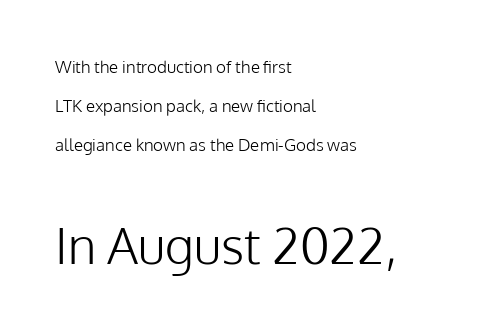
Q: Is the text bold? A: No.
Q: Is the text italic (slanted)? A: No, it is upright.
Q: Is the typeface a serif or a sans-serif typeface? A: Sans-serif.
Q: Is the text underlined? A: No.
Q: How is the paragraph aligned? A: Left-aligned.
Q: Is the spacing between letters normal or unusually wide? A: Normal.
Q: Is the spacing between lines tight, normal or loose? A: Loose.
Q: Which block of text is set in a larger size, the first (top) or the second (bottom)? A: The second (bottom) one.
Q: Width (condensed, normal, or wide)? A: Normal.
Q: Stroke contrast? A: Low.
Q: x-height? A: Medium.
Q: Monospaced? A: No.
